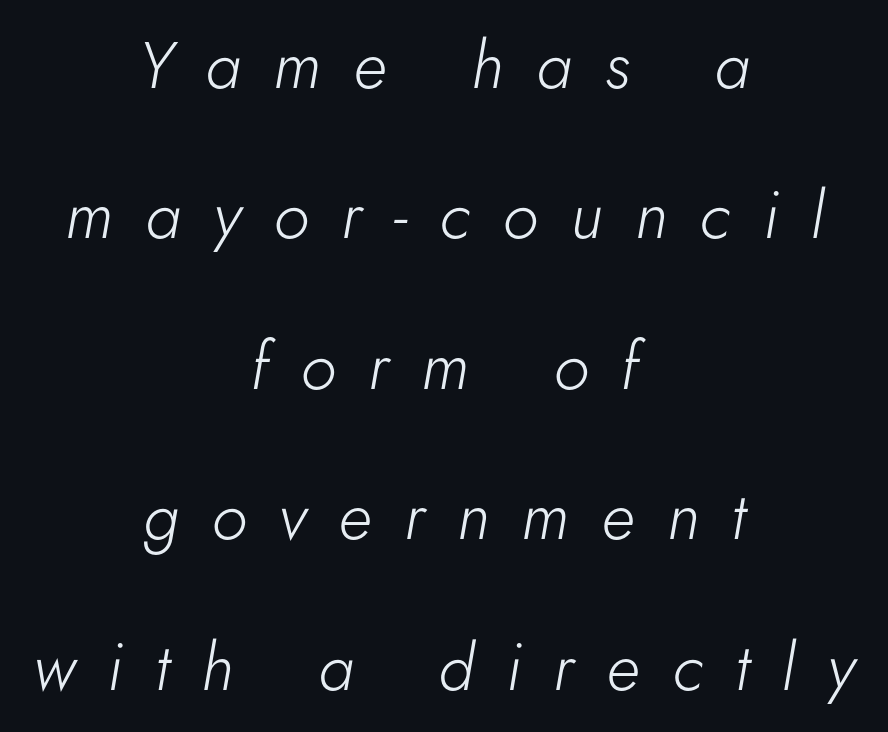
{"italic": "yes", "lean": "right", "slant_degrees": 5, "bold": "no", "weight": "light", "width": "normal", "stroke_contrast": "low", "x_height": "small", "monospaced": "no", "underline": "no", "align": "center", "line_spacing": "loose", "line_spacing_ratio": 2.28, "letter_spacing": "wide", "letter_spacing_em": 0.49, "glyph_px": 66}
